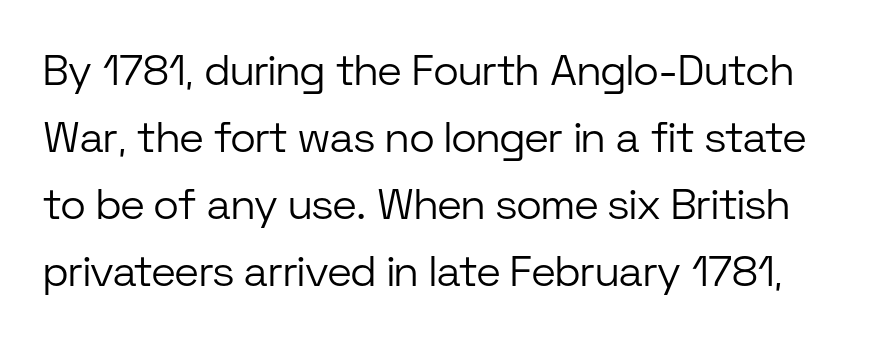
{"serif": "no", "italic": "no", "bold": "no", "weight": "light", "width": "normal", "stroke_contrast": "low", "x_height": "medium", "monospaced": "no", "underline": "no", "line_spacing": "normal", "line_spacing_ratio": 1.56, "letter_spacing": "normal", "letter_spacing_em": 0.0, "glyph_px": 43}
